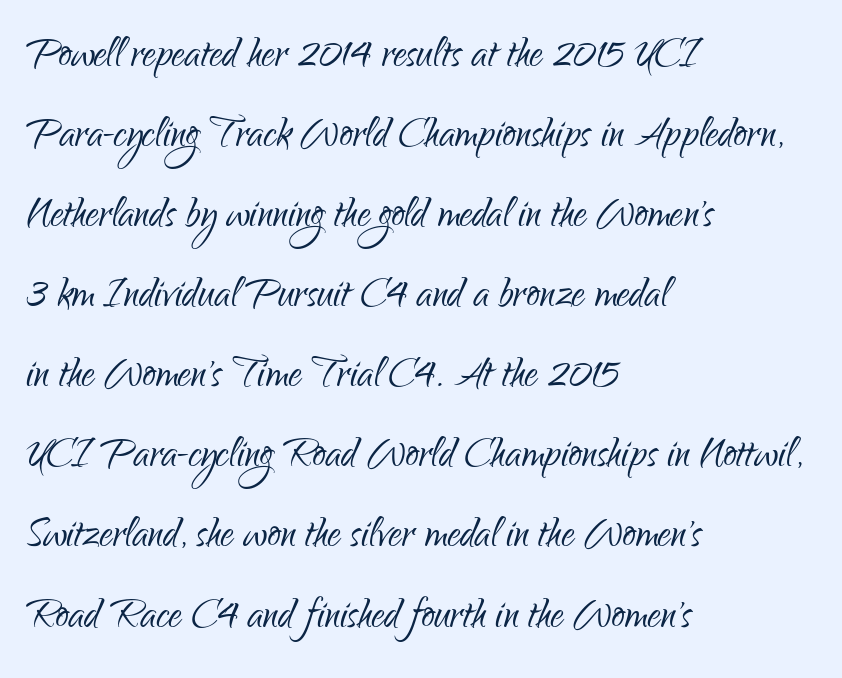
The image shows 52 px light, condensed sans-serif type; set left-aligned, normal line spacing (1.54x), normal letter spacing, not underlined; low stroke contrast and a small x-height.
